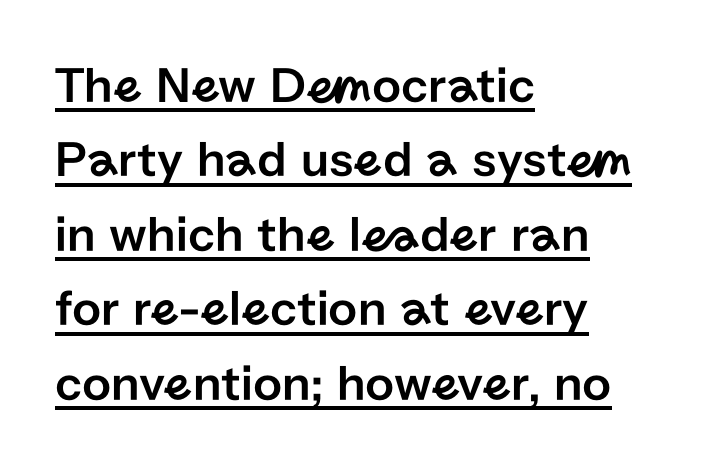
The image shows 51 px sans-serif type, upright; set left-aligned, normal line spacing (1.46x), normal letter spacing, underlined; low stroke contrast and a medium x-height.
